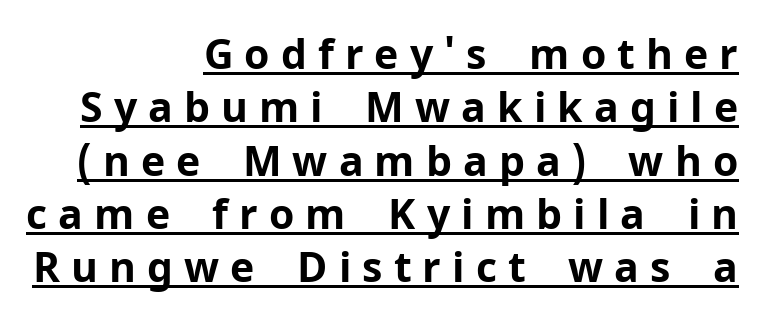
{"serif": "no", "italic": "no", "bold": "yes", "weight": "bold", "width": "normal", "stroke_contrast": "low", "x_height": "medium", "monospaced": "no", "underline": "yes", "align": "right", "line_spacing": "normal", "line_spacing_ratio": 1.3, "letter_spacing": "wide", "letter_spacing_em": 0.27, "glyph_px": 41}
